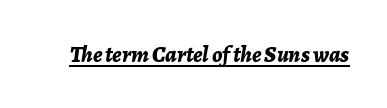
{"italic": "yes", "lean": "right", "slant_degrees": 7, "bold": "yes", "underline": "yes", "letter_spacing": "normal", "letter_spacing_em": 0.0, "glyph_px": 23}
